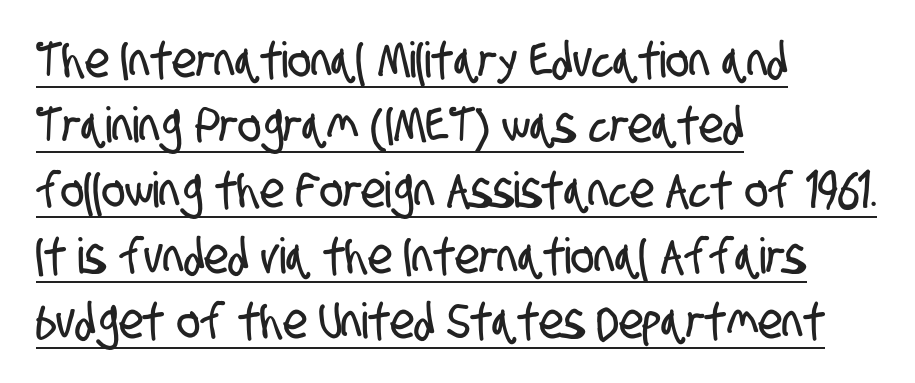
The specimen includes a rule beneath the text block's lines. The glyphs in this specimen are sans serif. Each new line begins a customary step beneath the previous one. Nothing unusual about the tracking: characters are spaced as the font intends.
